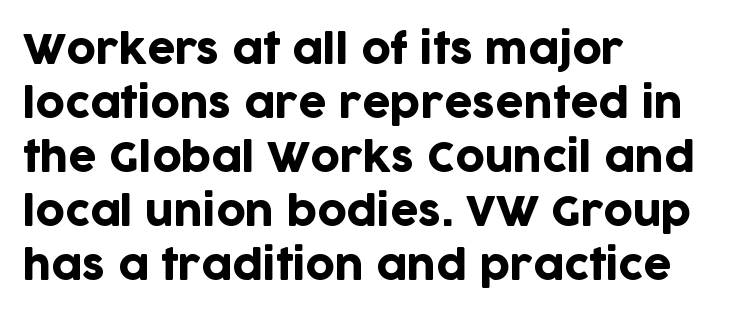
Vertical spacing — default. The characters display no serif detailing; their extremities are plain. Decoration check: the copy has no underline. The rendering uses natural spacing where letterforms have individual widths. If you drew a line through each stem, it would be perfectly vertical.
